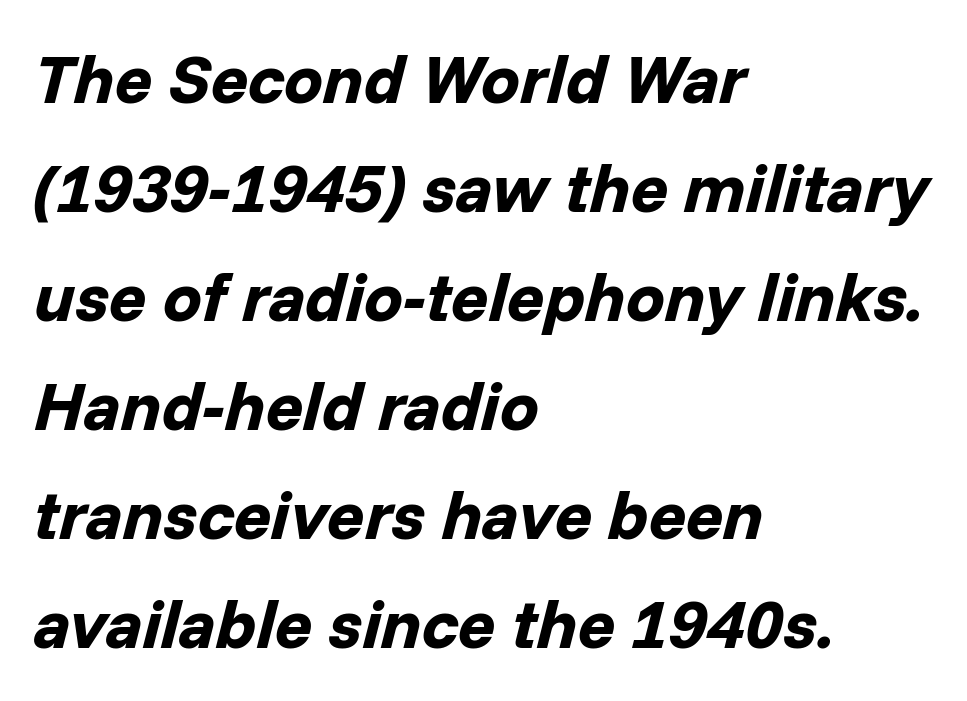
Q: Is the text bold? A: Yes.
Q: Is the text italic (slanted)? A: Yes, it leans right by about 14 degrees.
Q: Is the text underlined? A: No.
Q: How is the paragraph aligned? A: Left-aligned.
Q: Is the spacing between letters normal or unusually wide? A: Normal.
Q: Is the spacing between lines tight, normal or loose? A: Normal.
Q: Width (condensed, normal, or wide)? A: Normal.
Q: Stroke contrast? A: Low.
Q: x-height? A: Medium.
Q: Monospaced? A: No.
